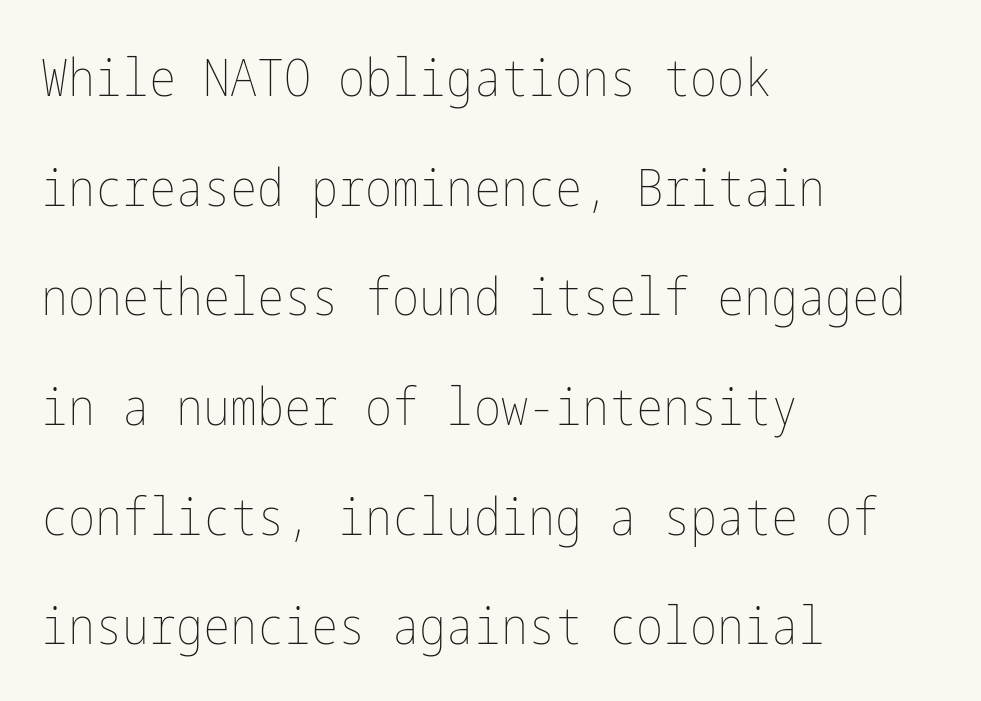
Designer's note — italics off, roman on. Bare-footed words on every line. Is there much room between lines? Yes — plenty of vertical air separates them. The gaps between neighbouring characters are ordinary and unremarkable.
